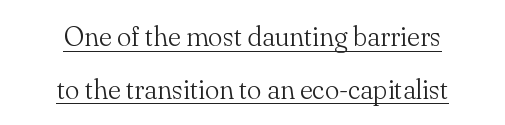
Notice the wide empty band between every row — that's loose leading. This sample uses an upright cut, with every glyph sitting square on the baseline. Stems here are at most as thick as an everyday book face. Compared with a flush-left layout, this one balances lines on the center instead. The typesetter has applied underlining to the passage shown.
